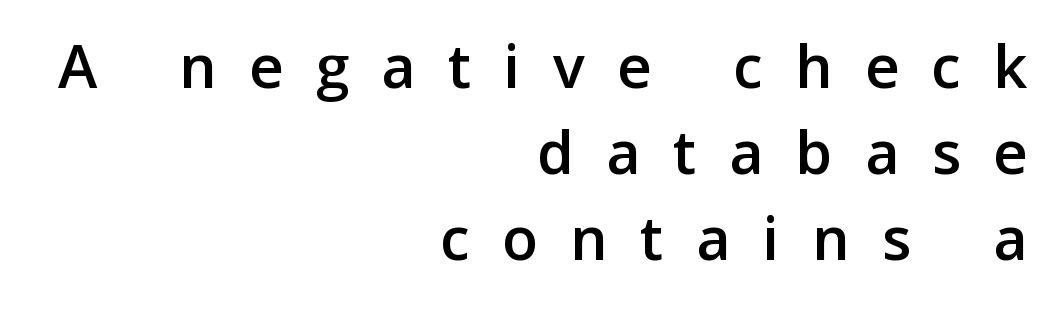
Q: Is the text italic (slanted)? A: No, it is upright.
Q: Is the typeface a serif or a sans-serif typeface? A: Sans-serif.
Q: Is the text underlined? A: No.
Q: How is the paragraph aligned? A: Right-aligned.
Q: Is the spacing between letters normal or unusually wide? A: Unusually wide.
Q: Is the spacing between lines tight, normal or loose? A: Normal.
Q: Width (condensed, normal, or wide)? A: Normal.
Q: Stroke contrast? A: Low.
Q: x-height? A: Medium.
Q: Monospaced? A: No.
